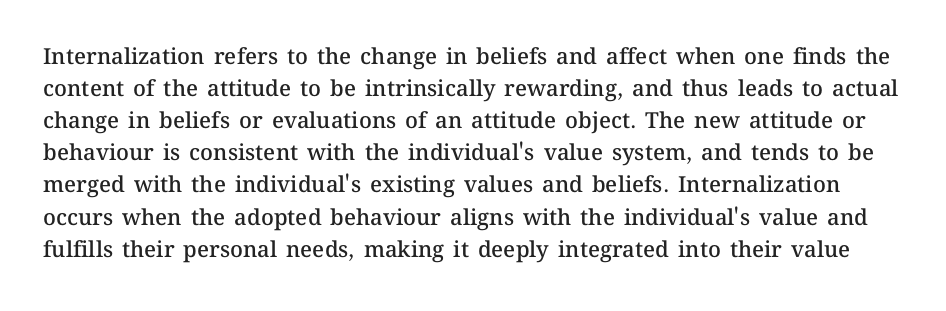
{"italic": "no", "bold": "semi", "underline": "no", "line_spacing": "normal", "line_spacing_ratio": 1.46, "letter_spacing": "normal", "letter_spacing_em": 0.0, "glyph_px": 22}
